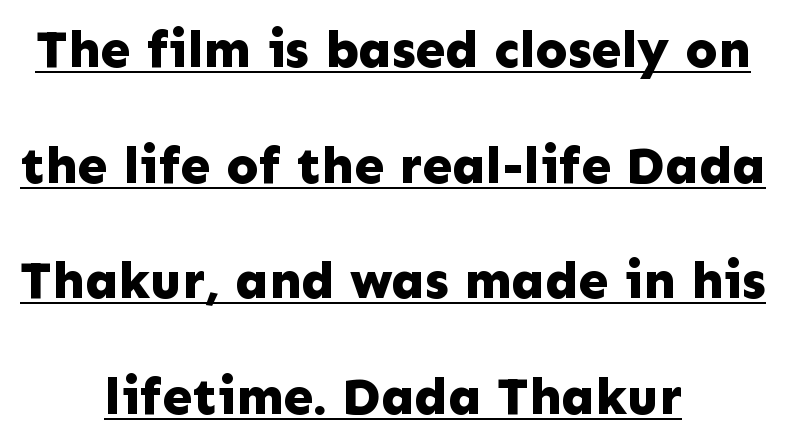
Q: Is the text bold? A: Yes.
Q: Is the text italic (slanted)? A: No, it is upright.
Q: Is the typeface a serif or a sans-serif typeface? A: Sans-serif.
Q: Is the text underlined? A: Yes.
Q: How is the paragraph aligned? A: Centered.
Q: Is the spacing between letters normal or unusually wide? A: Normal.
Q: Is the spacing between lines tight, normal or loose? A: Loose.
Q: Width (condensed, normal, or wide)? A: Normal.
Q: Stroke contrast? A: Low.
Q: x-height? A: Medium.
Q: Monospaced? A: No.
